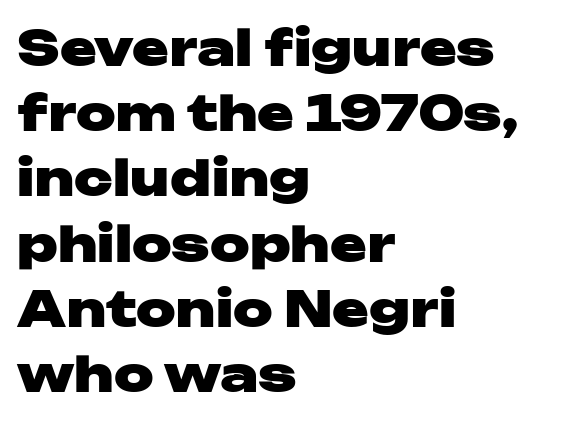
Q: Is the text bold? A: Yes.
Q: Is the text italic (slanted)? A: No, it is upright.
Q: Is the typeface a serif or a sans-serif typeface? A: Sans-serif.
Q: Is the text underlined? A: No.
Q: How is the paragraph aligned? A: Left-aligned.
Q: Is the spacing between letters normal or unusually wide? A: Normal.
Q: Is the spacing between lines tight, normal or loose? A: Normal.
Q: Width (condensed, normal, or wide)? A: Wide.
Q: Stroke contrast? A: Low.
Q: x-height? A: Medium.
Q: Monospaced? A: No.
